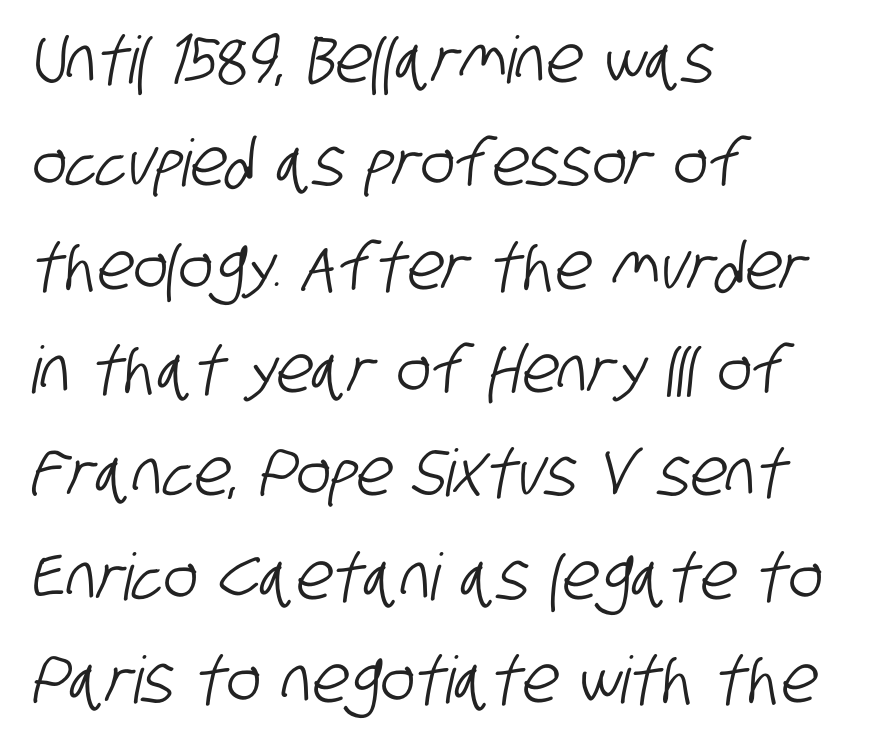
The image shows 65 px condensed sans-serif type; set left-aligned, normal line spacing (1.59x), normal letter spacing, not underlined; low stroke contrast and a large x-height.
